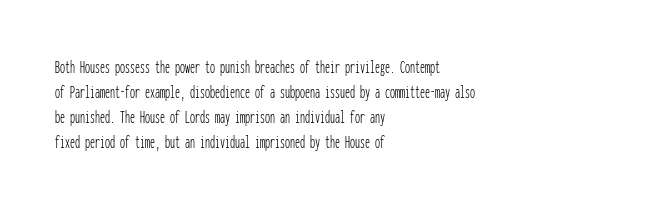
The image shows 20 px text type, upright; set left-aligned, normal line spacing (1.25x), normal letter spacing, not underlined.
